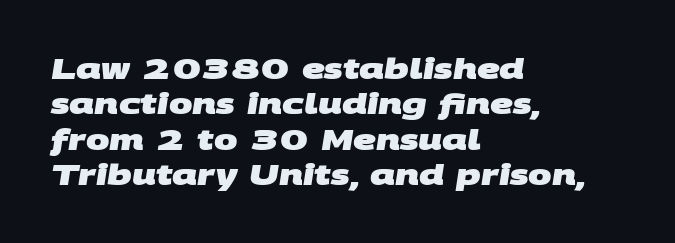
The face used here is proportionally spaced, like ordinary book or web type. Nobody touched the tracking dial on this one. Regarding leading, the lines here are spaced in the standard way. Strong, thick strokes mark this as bold type.
